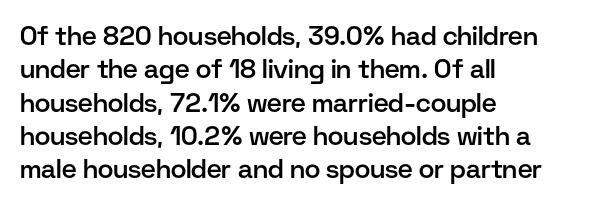
{"italic": "no", "bold": "semi", "underline": "no", "align": "left", "line_spacing": "normal", "line_spacing_ratio": 1.28, "letter_spacing": "normal", "letter_spacing_em": 0.0, "glyph_px": 26}
